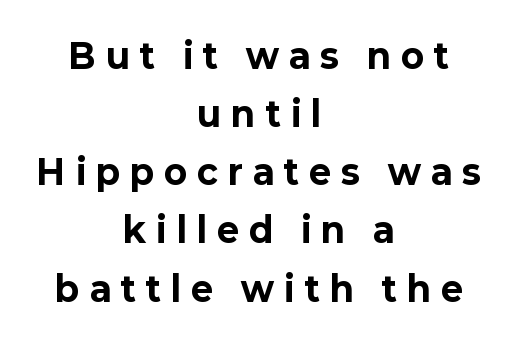
Varying glyph widths throughout — classic text-font behaviour. Weight: bold. Plain, unruled lines of type. Characters remain perfectly vertical along every line. Short note: letters widely spaced. In terms of letterform style, serifs are entirely absent.
